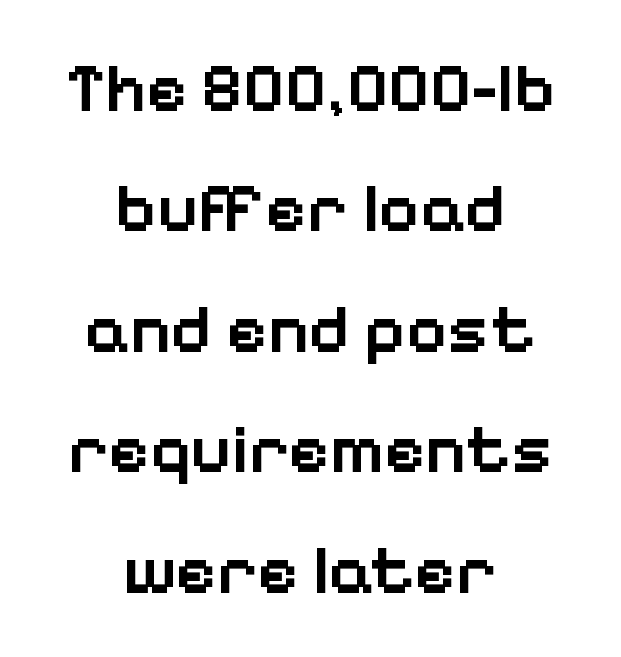
Q: Is the text bold? A: Semi-bold.
Q: Is the text italic (slanted)? A: No, it is upright.
Q: Is the typeface a serif or a sans-serif typeface? A: Sans-serif.
Q: Is the text underlined? A: No.
Q: How is the paragraph aligned? A: Centered.
Q: Is the spacing between letters normal or unusually wide? A: Normal.
Q: Width (condensed, normal, or wide)? A: Normal.
Q: Stroke contrast? A: Low.
Q: x-height? A: Medium.
Q: Monospaced? A: No.
